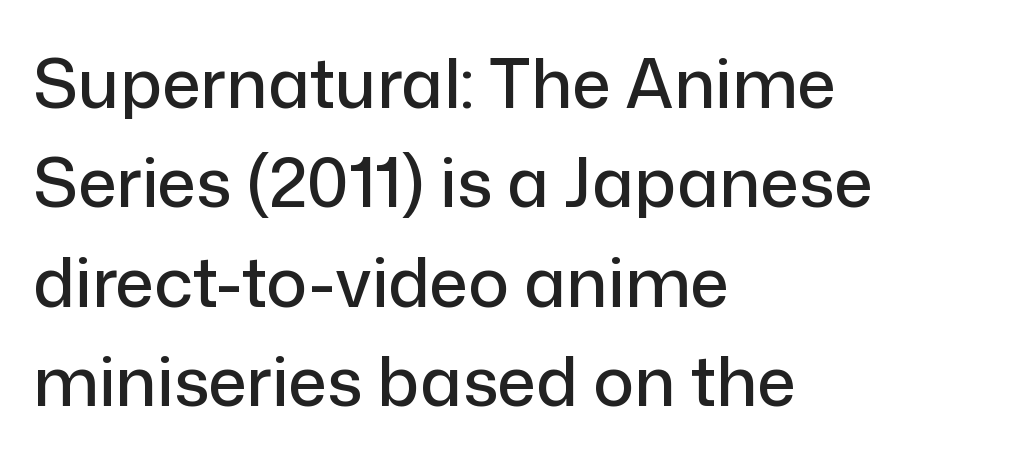
Q: Is the text italic (slanted)? A: No, it is upright.
Q: Is the typeface a serif or a sans-serif typeface? A: Sans-serif.
Q: Is the text underlined? A: No.
Q: How is the paragraph aligned? A: Left-aligned.
Q: Is the spacing between letters normal or unusually wide? A: Normal.
Q: Is the spacing between lines tight, normal or loose? A: Normal.
Q: Width (condensed, normal, or wide)? A: Normal.
Q: Stroke contrast? A: Low.
Q: x-height? A: Medium.
Q: Monospaced? A: No.
